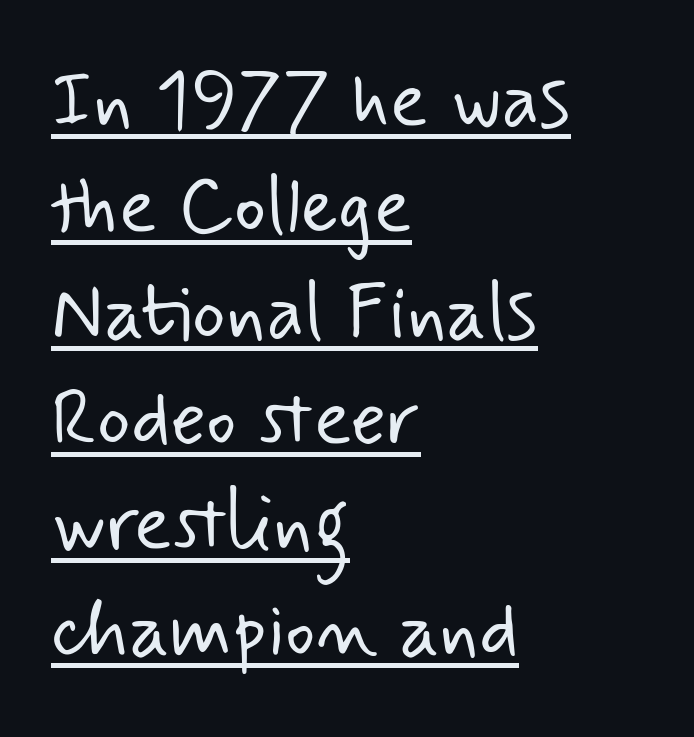
Q: Is the text bold? A: No.
Q: Is the typeface a serif or a sans-serif typeface? A: Sans-serif.
Q: Is the text underlined? A: Yes.
Q: How is the paragraph aligned? A: Left-aligned.
Q: Is the spacing between letters normal or unusually wide? A: Normal.
Q: Is the spacing between lines tight, normal or loose? A: Normal.
Q: Width (condensed, normal, or wide)? A: Normal.
Q: Stroke contrast? A: Low.
Q: x-height? A: Small.
Q: Monospaced? A: No.
